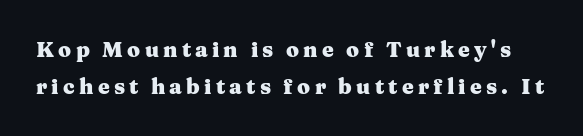
The image shows 21 px bold type, upright; set line spacing 1.75x, unusually wide letter spacing (+0.2 em), not underlined.
